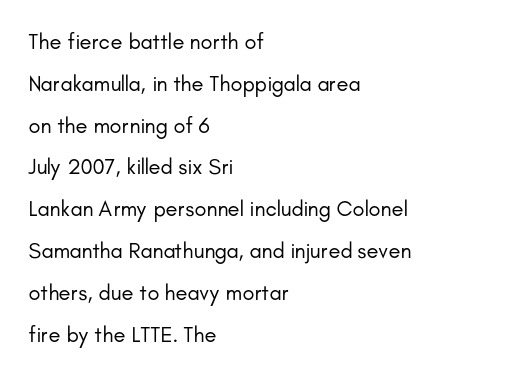
The image shows 22 px text type, upright; set left-aligned, loose line spacing (1.9x), normal letter spacing, not underlined.
